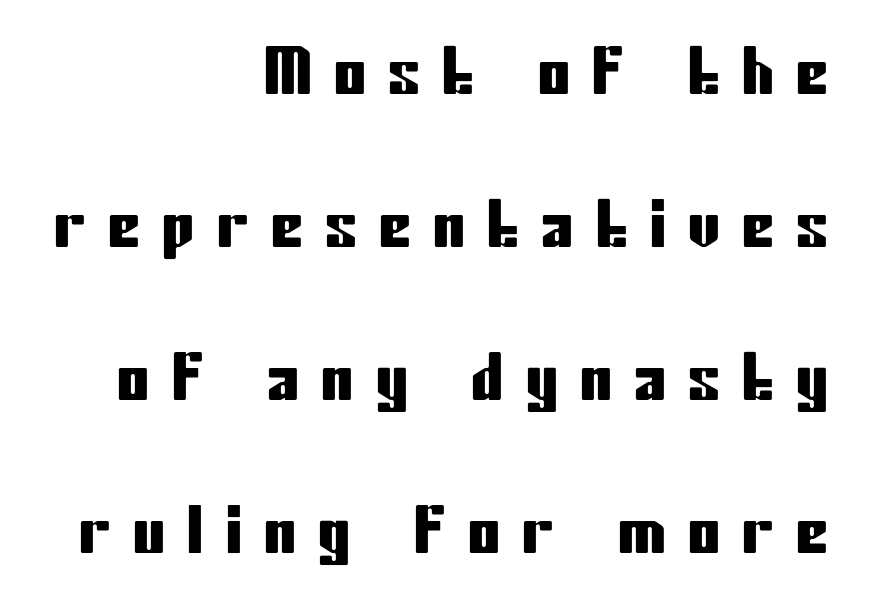
Q: Is the text italic (slanted)? A: No, it is upright.
Q: Is the typeface a serif or a sans-serif typeface? A: Sans-serif.
Q: Is the text underlined? A: No.
Q: How is the paragraph aligned? A: Right-aligned.
Q: Is the spacing between letters normal or unusually wide? A: Unusually wide.
Q: Is the spacing between lines tight, normal or loose? A: Loose.
Q: Width (condensed, normal, or wide)? A: Condensed.
Q: Stroke contrast? A: Low.
Q: x-height? A: Medium.
Q: Monospaced? A: No.
